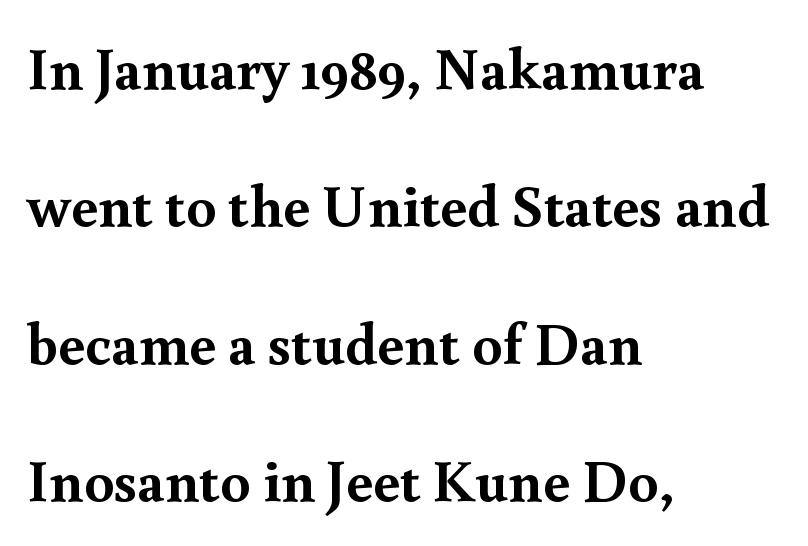
Default kerning and tracking; the words read as compact shapes. The block of text is sparse from top to bottom, with ample space between rows. This rendering uses left alignment, leaving the right contour irregular. The face used here is proportionally spaced, like ordinary book or web type. Regarding serifs, this sample has them.
